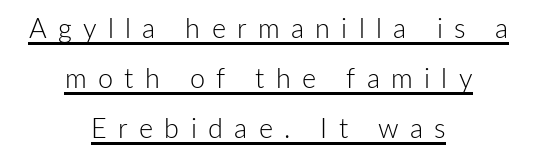
Does the copy run flush right? No — it is centered line by line. Has an underline been added? It has. The gaps between neighbouring characters are conspicuously large. The strokes carry an ordinary text weight at most. These lines were composed using upright roman letters.
